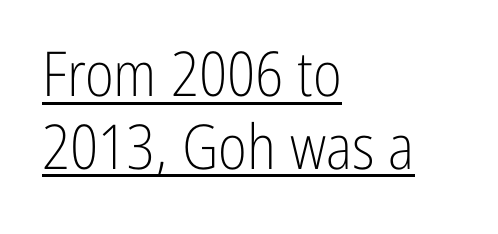
{"serif": "no", "italic": "no", "bold": "no", "weight": "light", "width": "condensed", "stroke_contrast": "low", "x_height": "medium", "monospaced": "no", "underline": "yes", "align": "left", "line_spacing_ratio": 1.17, "letter_spacing": "normal", "letter_spacing_em": 0.0, "glyph_px": 62}
